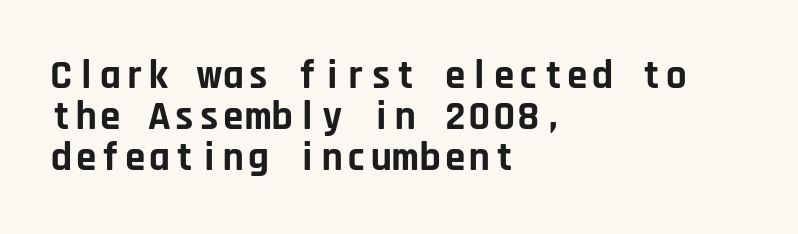
The image shows 41 px bold sans-serif type, upright, monospaced; set left-aligned, tight line spacing (1.0x), normal letter spacing, not underlined; low stroke contrast and a large x-height.
